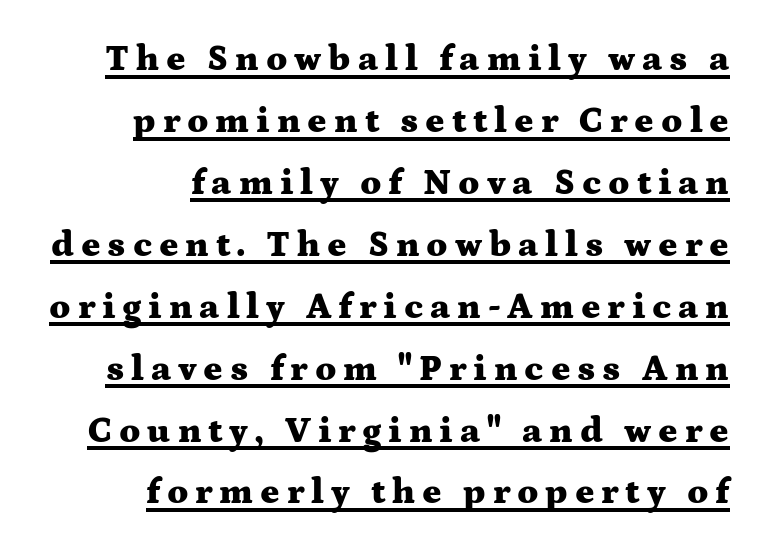
Set as a true bold cut, around the 700 mark. Notice how a bar underscores the lettering throughout. Is this a fixed-width face? No — the glyphs have proportional, varying widths. Characters remain perfectly vertical along every line. Note: serifs present on the glyphs.
